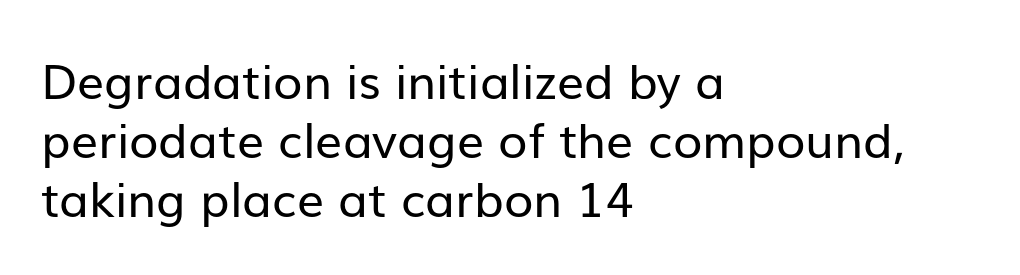
Every row of glyphs begins at an identical x-position on the left. The glyphs are unaccompanied by any horizontal stroke below them. Nope, no serifs anywhere on these letters. This sample has the flowing, uneven cadence of proportional lettering.
